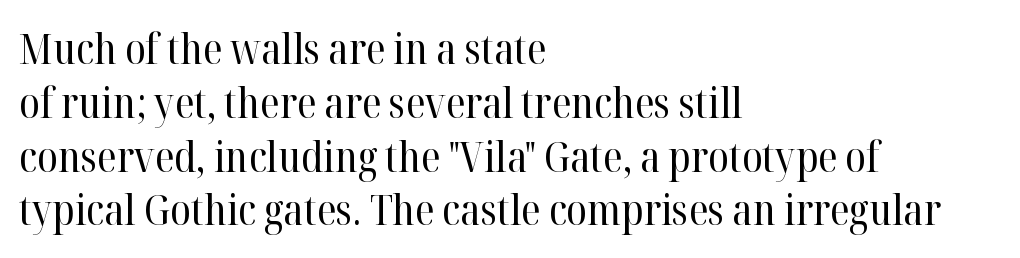
Horizontal alignment here is leftward, the default for most running prose. The letters look calm and open, with moderate or lighter stems. The words here are not underlined. Rows of type keep a routine distance in the vertical direction. The letters carry serifs — small finishing strokes at the ends of their stems. The passage shown has conventional tracking throughout.
